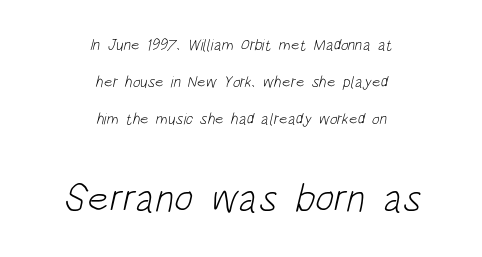
Layout note: lines centered. The rendering uses natural spacing where letterforms have individual widths. The letters sit at their default tracking, neither squeezed nor spread. I'd call this a sans setting — the letters go barefoot. Caption: upper text group reduced, lower text group enlarged. Think standard paragraph weight, or any step lighter than that.
